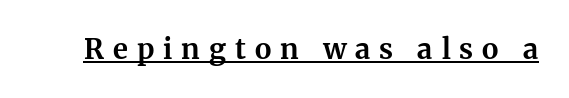
Q: Is the text bold? A: Yes.
Q: Is the text italic (slanted)? A: No, it is upright.
Q: Is the typeface a serif or a sans-serif typeface? A: Serif.
Q: Is the text underlined? A: Yes.
Q: Is the spacing between letters normal or unusually wide? A: Unusually wide.
Q: Width (condensed, normal, or wide)? A: Normal.
Q: Stroke contrast? A: Medium.
Q: x-height? A: Medium.
Q: Monospaced? A: No.
